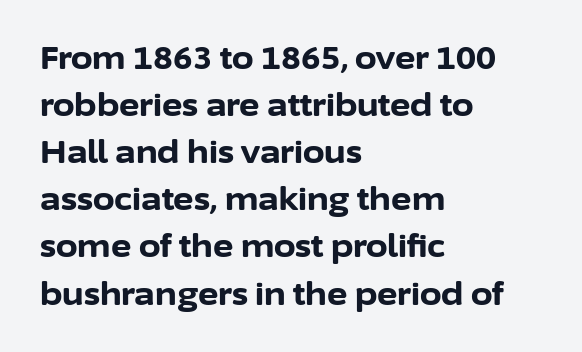
The image shows 31 px bold sans-serif type, upright; set left-aligned, normal line spacing (1.52x), normal letter spacing, not underlined; low stroke contrast and a medium x-height.
